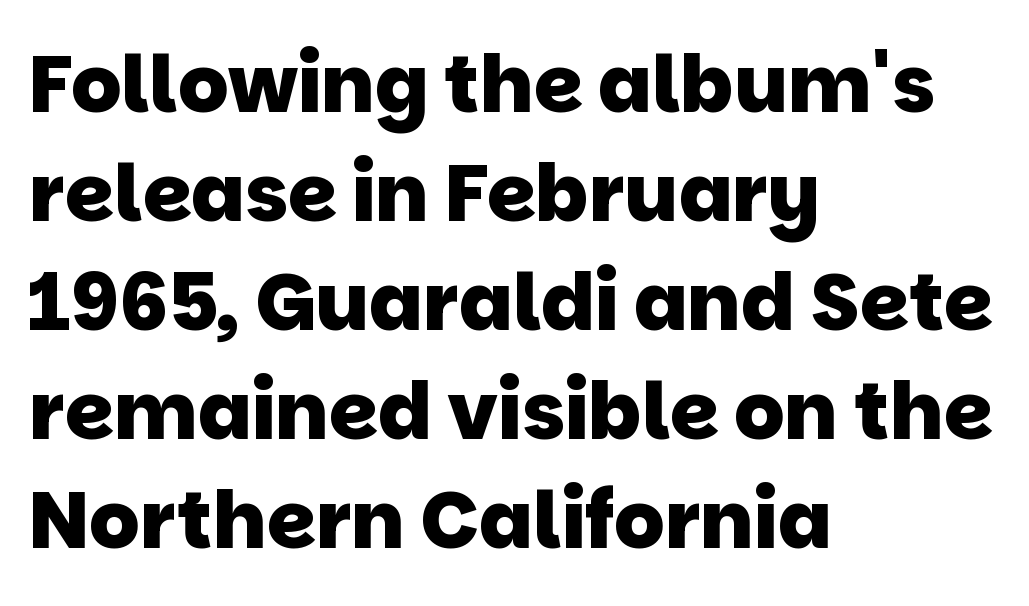
{"serif": "no", "bold": "yes", "weight": "heavy", "width": "normal", "stroke_contrast": "low", "x_height": "large", "monospaced": "no", "underline": "no", "align": "left", "line_spacing": "normal", "line_spacing_ratio": 1.38, "letter_spacing": "normal", "letter_spacing_em": 0.0, "glyph_px": 79}
